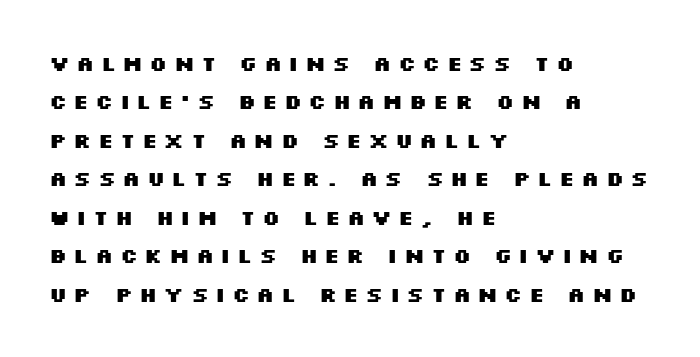
The text block is weighted toward the left margin, trailing off unevenly rightward. There is plenty of visible air inserted between adjacent glyphs. The gap between lines stays unmarked. Look at the stroke-to-counter ratio: heavy, a bold. Posture: vertical.
